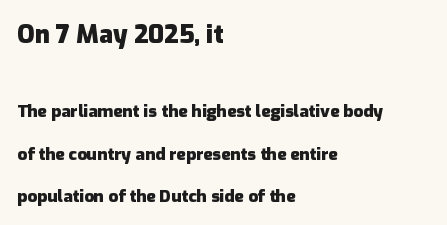
Each row of text sits above clean, open space. How are the letters spaced? Ordinarily, with no added tracking. Is the type bold? Yes — the strokes are clearly thick and heavy. Typeset ragged right — the left edge is the straight one. Two sizes are in play, and the larger belongs to the first block. Regarding leading, the lines here are spaced well apart.
